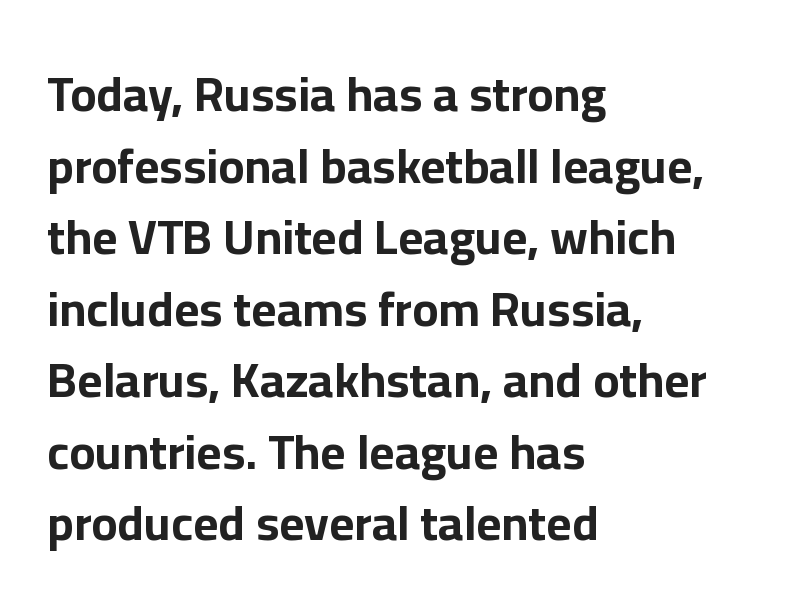
The image shows 49 px bold sans-serif type, upright; set left-aligned, normal line spacing (1.46x), normal letter spacing, not underlined; low stroke contrast and a medium x-height.
